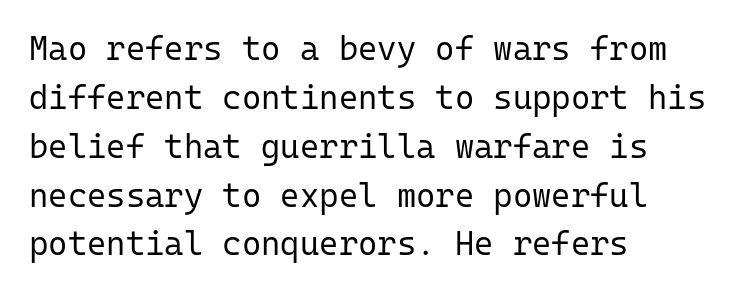
{"serif": "no", "italic": "no", "bold": "no", "weight": "regular", "width": "normal", "stroke_contrast": "low", "x_height": "medium", "monospaced": "yes", "underline": "no", "align": "left", "line_spacing": "normal", "line_spacing_ratio": 1.48, "letter_spacing": "normal", "letter_spacing_em": 0.0, "glyph_px": 33}
